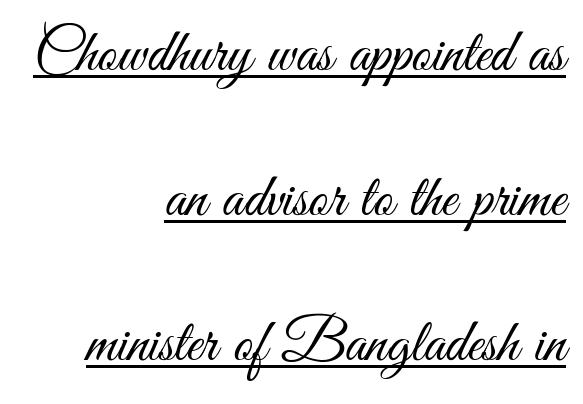
The image shows 61 px light, condensed sans-serif type; set right-aligned, loose line spacing (2.38x), normal letter spacing, underlined; medium stroke contrast and a small x-height.
